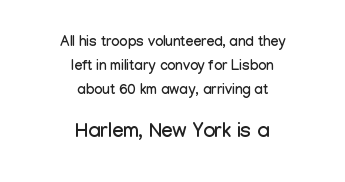
The image shows 20 px text type, upright; set centered, normal line spacing (1.7x), normal letter spacing, not underlined; the second (bottom) block is 1.43x larger.
